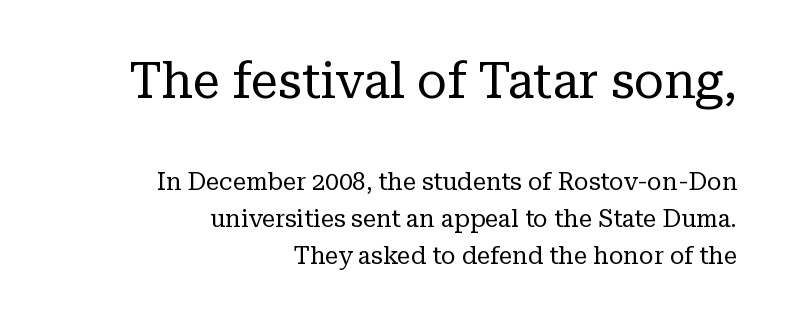
The image shows 49 px regular-weight serif type, upright; set right-aligned, normal line spacing (1.54x), normal letter spacing, not underlined; the first (top) block is 2.04x larger; low stroke contrast and a medium x-height.
